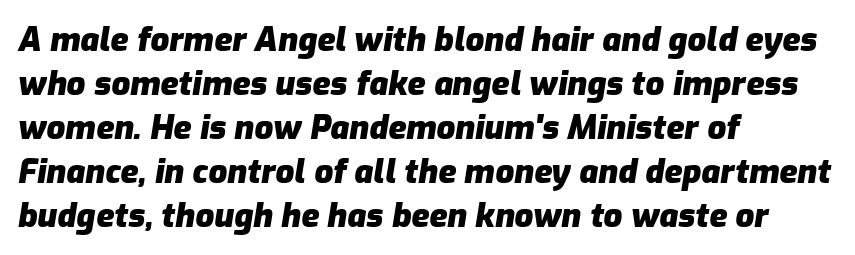
The image shows 33 px heavy type, italic (leaning right); set left-aligned, normal line spacing (1.33x), normal letter spacing, not underlined; low stroke contrast and a medium x-height.
